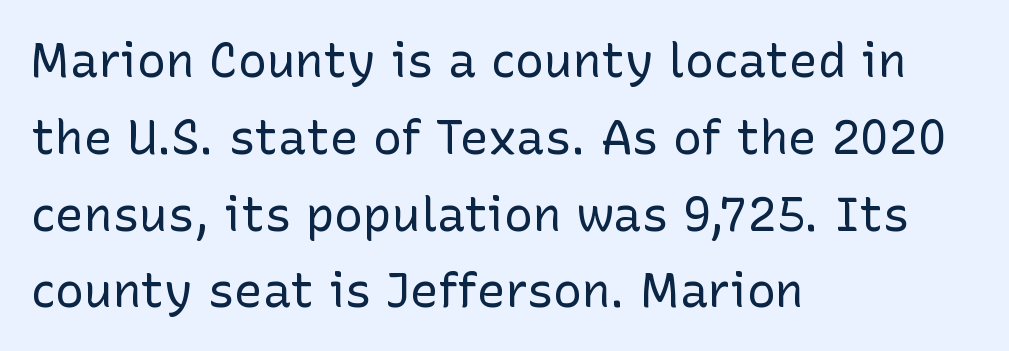
Q: Is the text bold? A: No.
Q: Is the text italic (slanted)? A: No, it is upright.
Q: Is the typeface a serif or a sans-serif typeface? A: Sans-serif.
Q: Is the text underlined? A: No.
Q: How is the paragraph aligned? A: Left-aligned.
Q: Is the spacing between letters normal or unusually wide? A: Normal.
Q: Is the spacing between lines tight, normal or loose? A: Normal.
Q: Width (condensed, normal, or wide)? A: Normal.
Q: Stroke contrast? A: Low.
Q: x-height? A: Medium.
Q: Monospaced? A: No.
